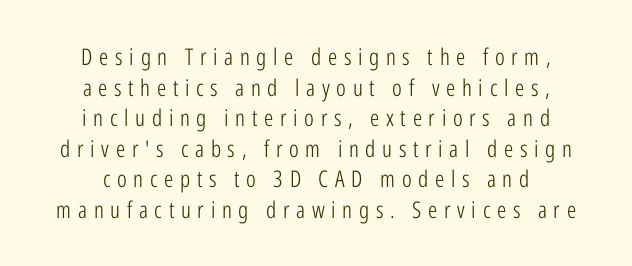
The space between consecutive lines is moderate. Ink coverage per letter is moderate at most. In terms of letterspacing, this is a distinctly airy, spread setting. Just letters on the line, the space beneath them empty. Italic? Not at all — the glyphs are vertical. Does the copy run flush right? No — it is centered line by line.
